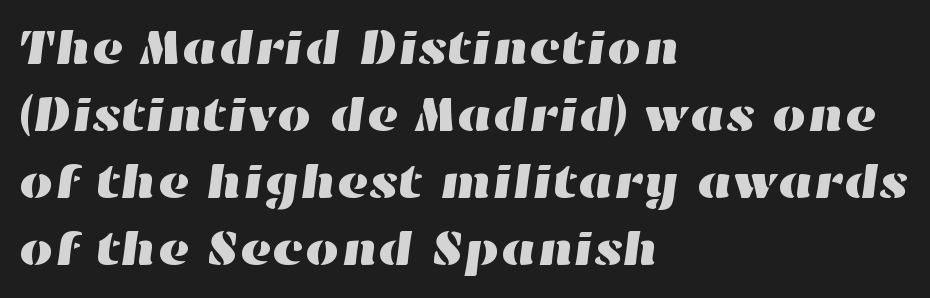
The image shows 49 px wide type; set left-aligned, normal line spacing (1.37x), normal letter spacing, not underlined; high stroke contrast and a medium x-height.
